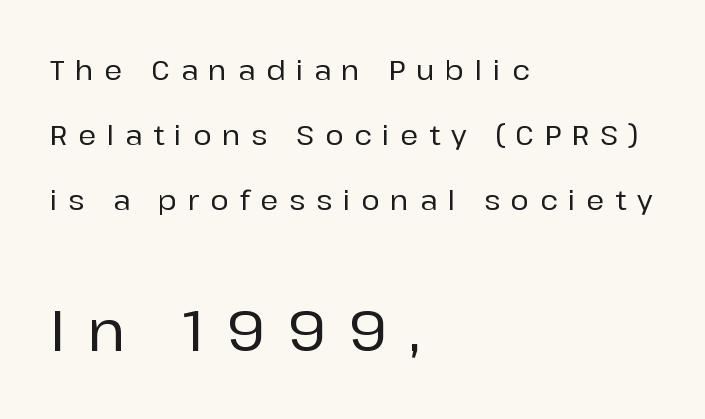
{"serif": "no", "italic": "no", "width": "normal", "stroke_contrast": "low", "x_height": "medium", "monospaced": "no", "underline": "no", "align": "left", "line_spacing": "loose", "line_spacing_ratio": 2.32, "letter_spacing": "wide", "letter_spacing_em": 0.38, "larger_block": "second", "size_ratio": 2.04, "glyph_px": 57}
